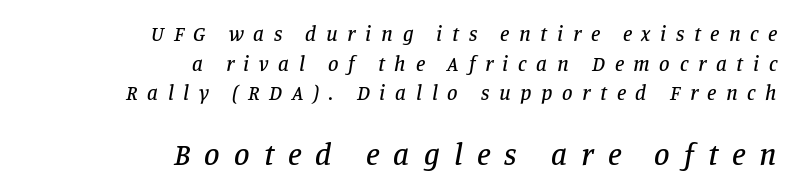
Q: Is the text italic (slanted)? A: Yes, it leans right by about 11 degrees.
Q: Is the typeface a serif or a sans-serif typeface? A: Serif.
Q: Is the text underlined? A: No.
Q: How is the paragraph aligned? A: Right-aligned.
Q: Is the spacing between letters normal or unusually wide? A: Unusually wide.
Q: Is the spacing between lines tight, normal or loose? A: Normal.
Q: Which block of text is set in a larger size, the first (top) or the second (bottom)? A: The second (bottom) one.
Q: Width (condensed, normal, or wide)? A: Normal.
Q: Stroke contrast? A: Low.
Q: x-height? A: Large.
Q: Monospaced? A: No.
